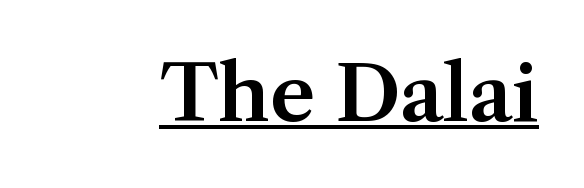
{"serif": "yes", "italic": "no", "width": "normal", "stroke_contrast": "medium", "x_height": "medium", "monospaced": "no", "underline": "yes", "letter_spacing": "normal", "letter_spacing_em": 0.0, "glyph_px": 77}
